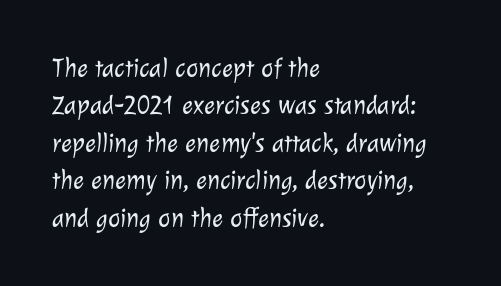
Is the letter spacing exaggerated? No — it looks like the ordinary default. Horizontal bands of white between lines are of average thickness. Underline: absent. Nothing heavy about these letters — not bold at all. The paragraph has a hard left edge and a soft right edge.
